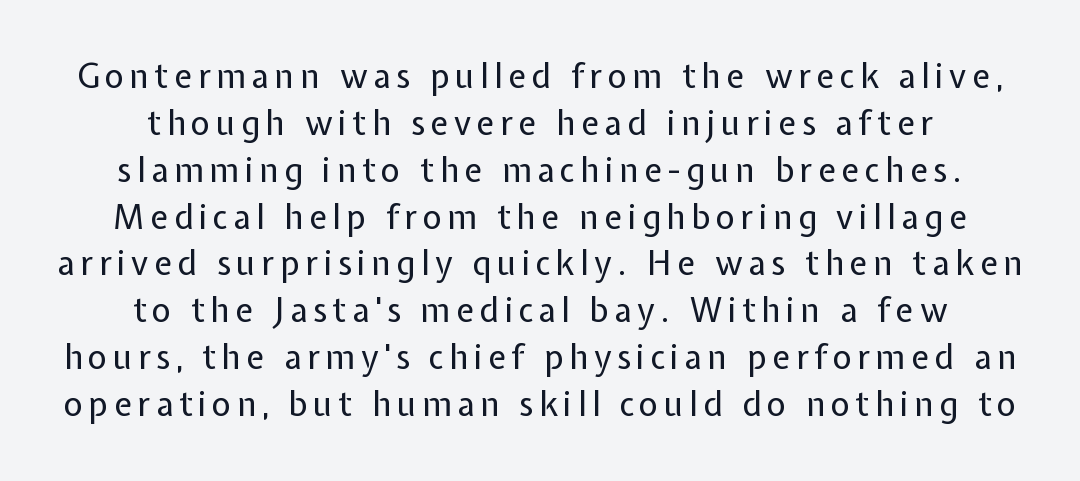
{"serif": "no", "italic": "no", "bold": "no", "weight": "regular", "width": "normal", "stroke_contrast": "low", "x_height": "medium", "monospaced": "no", "underline": "no", "align": "center", "line_spacing": "normal", "line_spacing_ratio": 1.42, "glyph_px": 33}
